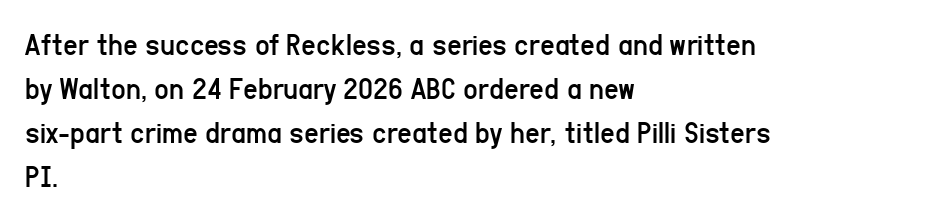
Q: Is the text bold? A: No.
Q: Is the text italic (slanted)? A: No, it is upright.
Q: Is the typeface a serif or a sans-serif typeface? A: Sans-serif.
Q: Is the text underlined? A: No.
Q: How is the paragraph aligned? A: Left-aligned.
Q: Is the spacing between letters normal or unusually wide? A: Normal.
Q: Is the spacing between lines tight, normal or loose? A: Normal.
Q: Width (condensed, normal, or wide)? A: Condensed.
Q: Stroke contrast? A: Low.
Q: x-height? A: Medium.
Q: Monospaced? A: No.
